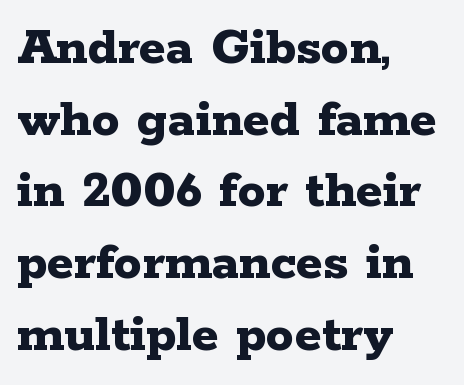
Q: Is the text bold? A: Yes.
Q: Is the text italic (slanted)? A: No, it is upright.
Q: Is the typeface a serif or a sans-serif typeface? A: Serif.
Q: Is the text underlined? A: No.
Q: How is the paragraph aligned? A: Left-aligned.
Q: Is the spacing between letters normal or unusually wide? A: Normal.
Q: Is the spacing between lines tight, normal or loose? A: Normal.
Q: Width (condensed, normal, or wide)? A: Wide.
Q: Stroke contrast? A: Low.
Q: x-height? A: Medium.
Q: Monospaced? A: No.
